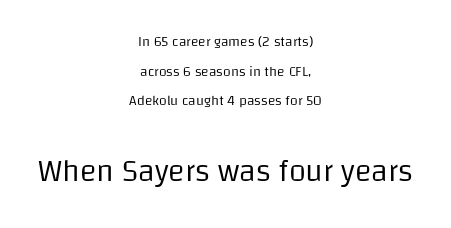
Q: Is the text bold? A: No.
Q: Is the text italic (slanted)? A: No, it is upright.
Q: Is the typeface a serif or a sans-serif typeface? A: Sans-serif.
Q: Is the text underlined? A: No.
Q: How is the paragraph aligned? A: Centered.
Q: Is the spacing between letters normal or unusually wide? A: Normal.
Q: Is the spacing between lines tight, normal or loose? A: Loose.
Q: Which block of text is set in a larger size, the first (top) or the second (bottom)? A: The second (bottom) one.
Q: Width (condensed, normal, or wide)? A: Normal.
Q: Stroke contrast? A: Low.
Q: x-height? A: Large.
Q: Monospaced? A: No.
